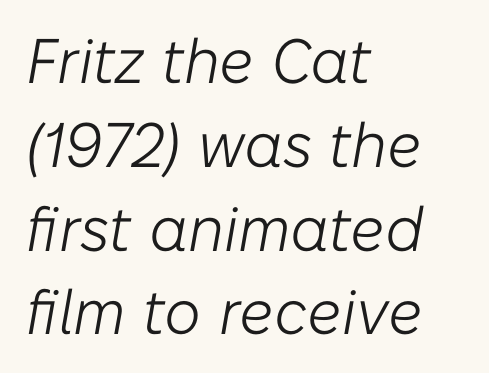
The image shows 63 px light type, italic (leaning right); set left-aligned, normal line spacing (1.33x), normal letter spacing, not underlined; low stroke contrast and a medium x-height.
